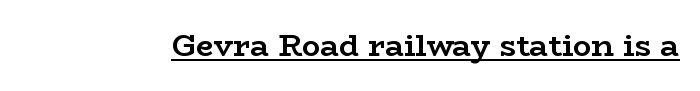
Unlike a clean sans, this face finishes its strokes with serifs. Chunky letters — that's bold for sure. Is this a fixed-width face? No — the glyphs have proportional, varying widths. Students, note that the glyphs here touch the page at normal intervals. A rule runs beneath these lines of type.
